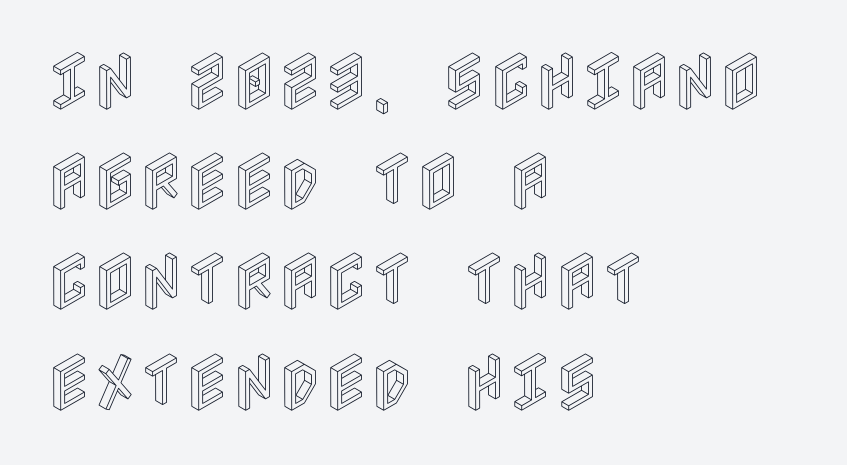
Interline gaps are of average width in this sample. The zone under the glyphs is completely vacant. Ascenders rise straight up at ninety degrees. Line starts are locked; line ends wander.
